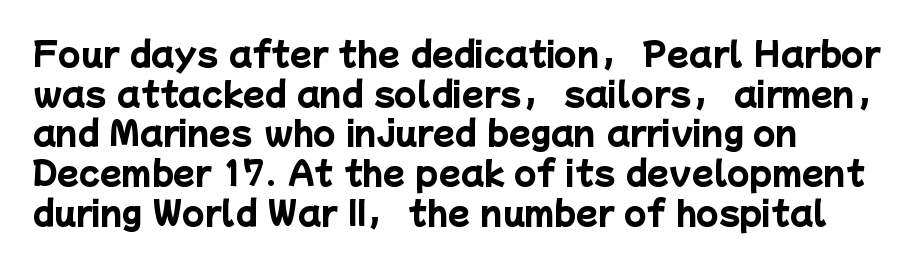
{"serif": "no", "bold": "yes", "weight": "heavy", "width": "normal", "stroke_contrast": "low", "x_height": "medium", "monospaced": "no", "underline": "no", "align": "left", "line_spacing_ratio": 1.24, "letter_spacing": "normal", "letter_spacing_em": 0.0, "glyph_px": 32}
